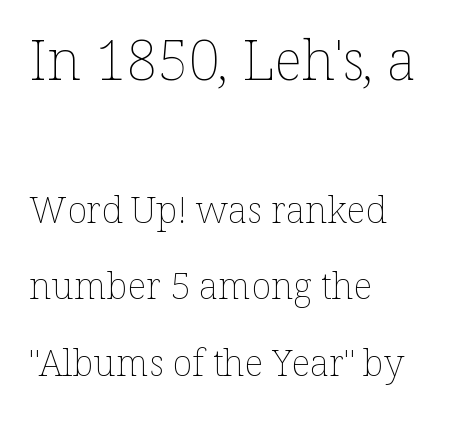
{"italic": "no", "bold": "no", "weight": "thin", "width": "normal", "stroke_contrast": "low", "x_height": "medium", "monospaced": "no", "underline": "no", "align": "left", "line_spacing": "loose", "line_spacing_ratio": 2.06, "letter_spacing": "normal", "letter_spacing_em": 0.0, "larger_block": "first", "size_ratio": 1.51, "glyph_px": 56}
